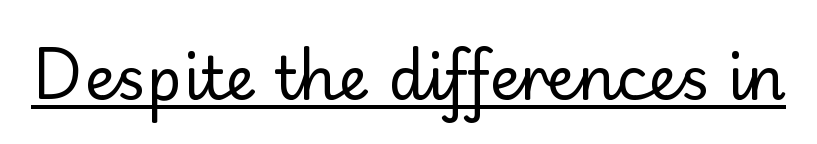
{"serif": "no", "italic": "no", "bold": "no", "weight": "regular", "width": "normal", "stroke_contrast": "low", "x_height": "small", "monospaced": "no", "underline": "yes", "letter_spacing": "normal", "letter_spacing_em": 0.0, "glyph_px": 60}
